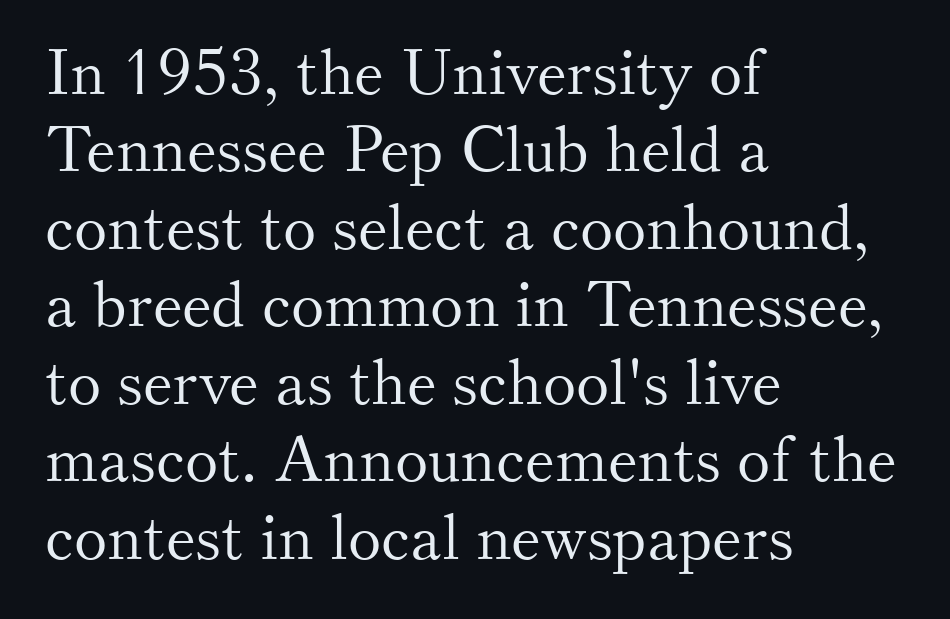
{"serif": "yes", "italic": "no", "bold": "no", "weight": "light", "width": "normal", "stroke_contrast": "medium", "x_height": "small", "monospaced": "no", "underline": "no", "align": "left", "line_spacing_ratio": 1.23, "letter_spacing": "normal", "letter_spacing_em": 0.0, "glyph_px": 63}
